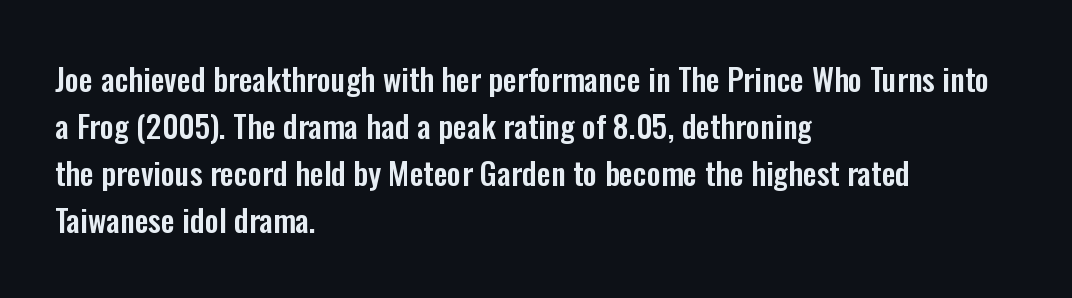
The image shows 31 px condensed sans-serif type, upright; set left-aligned, normal line spacing (1.52x), normal letter spacing, not underlined; low stroke contrast and a medium x-height.
